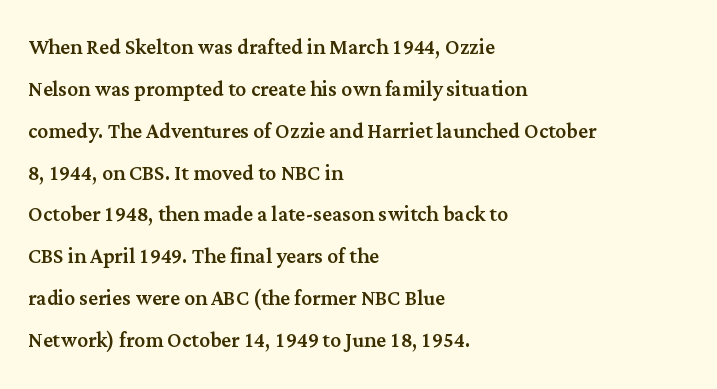
The image shows 27 px text type, upright; set left-aligned, normal line spacing (1.55x), normal letter spacing, not underlined.
